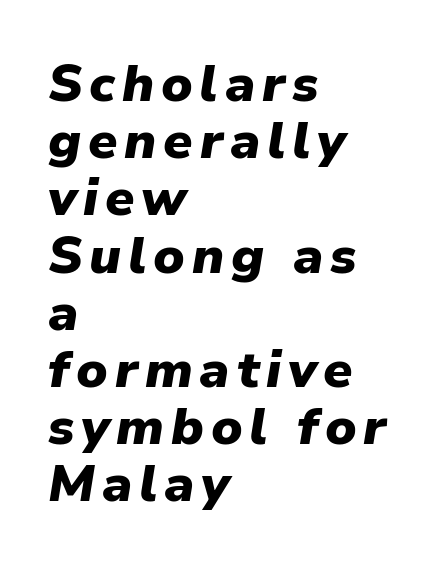
Compared with an ordinary text face, these strokes are far heavier — a full bold. Cramped leading. The passage shown is typed in a proportional face where columns would drift. Rendered with sloped, italic letterforms. Typeset ragged right — the left edge is the straight one. The zone under the glyphs is completely vacant.
